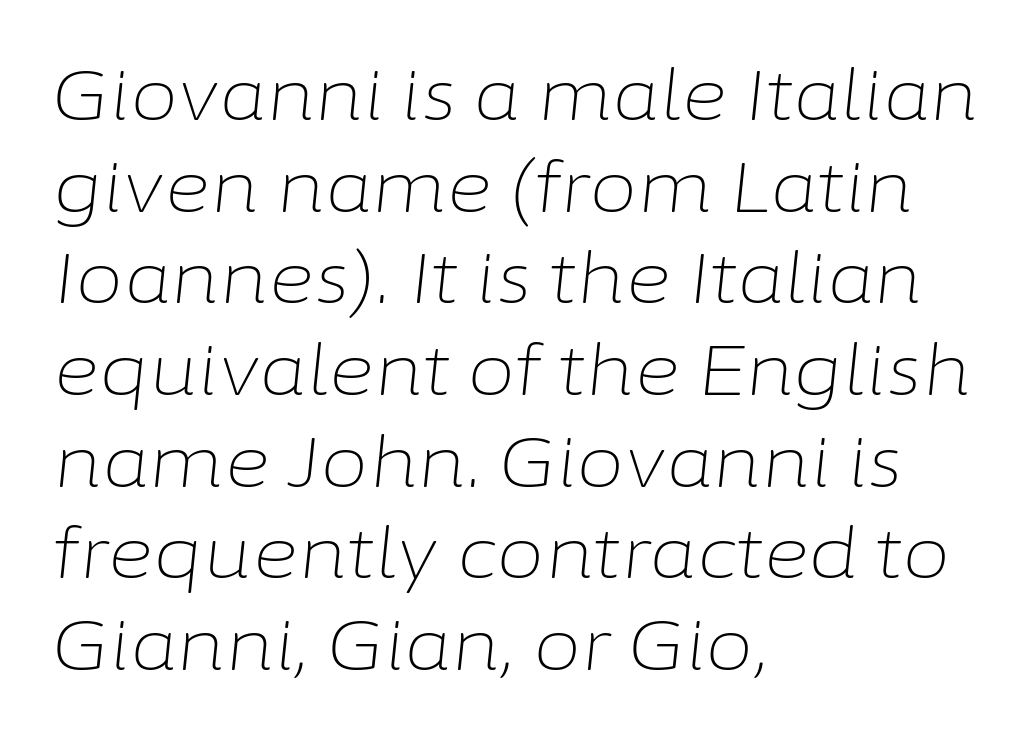
{"italic": "yes", "lean": "right", "slant_degrees": 6, "bold": "no", "weight": "light", "width": "normal", "stroke_contrast": "low", "x_height": "medium", "monospaced": "no", "underline": "no", "align": "left", "line_spacing": "normal", "line_spacing_ratio": 1.31, "letter_spacing": "normal", "letter_spacing_em": 0.0, "glyph_px": 70}
